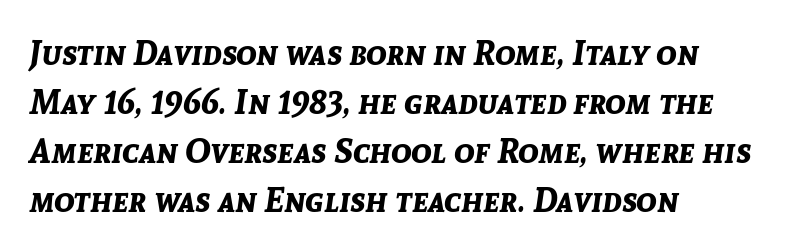
The image shows 34 px bold type, italic (leaning right); set left-aligned, normal line spacing (1.44x), normal letter spacing, not underlined; low stroke contrast and a medium x-height.
